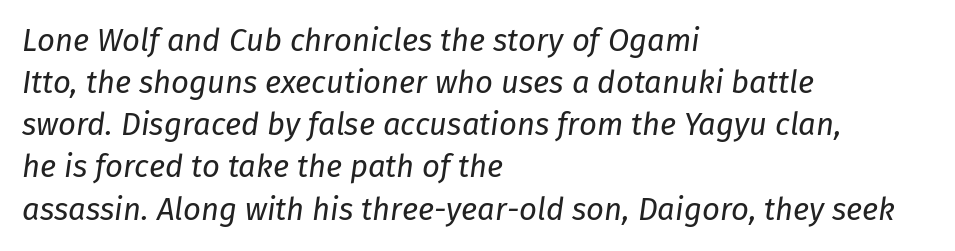
Q: Is the text bold? A: No.
Q: Is the text italic (slanted)? A: Yes, it leans right by about 8 degrees.
Q: Is the text underlined? A: No.
Q: How is the paragraph aligned? A: Left-aligned.
Q: Is the spacing between letters normal or unusually wide? A: Normal.
Q: Is the spacing between lines tight, normal or loose? A: Normal.
Q: Width (condensed, normal, or wide)? A: Normal.
Q: Stroke contrast? A: Low.
Q: x-height? A: Medium.
Q: Monospaced? A: No.
